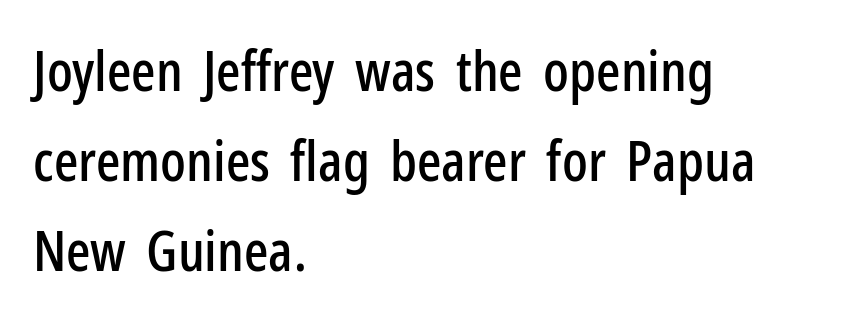
The image shows 57 px condensed sans-serif type, upright; set left-aligned, normal line spacing (1.58x), normal letter spacing, not underlined; low stroke contrast and a medium x-height.
